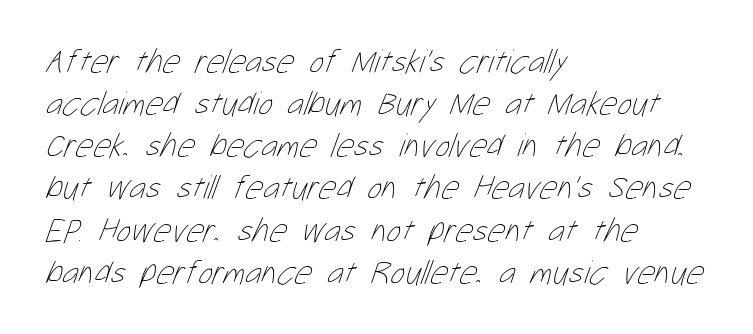
{"bold": "no", "weight": "thin", "width": "condensed", "stroke_contrast": "low", "x_height": "medium", "monospaced": "no", "underline": "no", "align": "left", "line_spacing_ratio": 1.24, "letter_spacing": "normal", "letter_spacing_em": 0.0, "glyph_px": 34}
